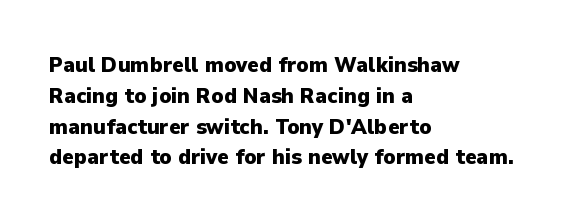
No italicization has been applied; the sample stays upright. The line-height multiplier appears to be the usual default. The face used here has the dense, thick strokes of a bold. Clear beneath every line of the passage. Each word holds together tightly as a unit, with standard inter-letter gaps. The typesetter chose a ragged-right arrangement here.
